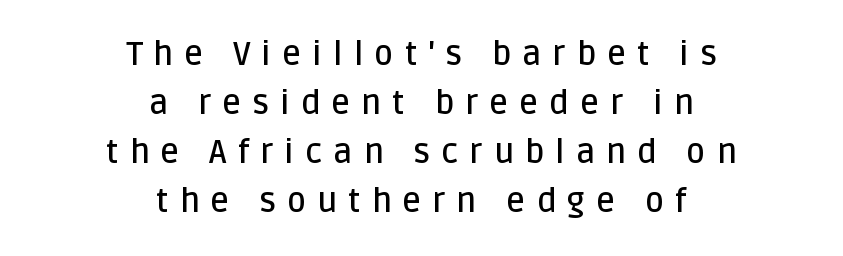
{"serif": "no", "italic": "no", "bold": "semi", "weight": "semibold", "width": "normal", "stroke_contrast": "low", "x_height": "large", "monospaced": "no", "underline": "no", "align": "center", "line_spacing": "normal", "line_spacing_ratio": 1.48, "letter_spacing": "wide", "letter_spacing_em": 0.33, "glyph_px": 33}
